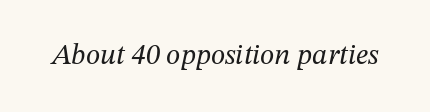
The image shows 29 px regular-weight serif type, italic (leaning right); set normal letter spacing, not underlined; medium stroke contrast and a medium x-height.
